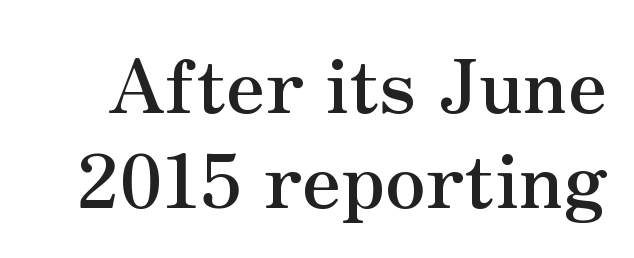
The image shows 74 px semibold serif type, upright; set normal line spacing (1.29x), normal letter spacing, not underlined; medium stroke contrast and a small x-height.
